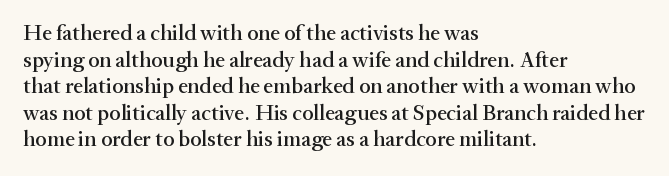
Q: Is the text italic (slanted)? A: No, it is upright.
Q: Is the text underlined? A: No.
Q: How is the paragraph aligned? A: Left-aligned.
Q: Is the spacing between letters normal or unusually wide? A: Normal.
